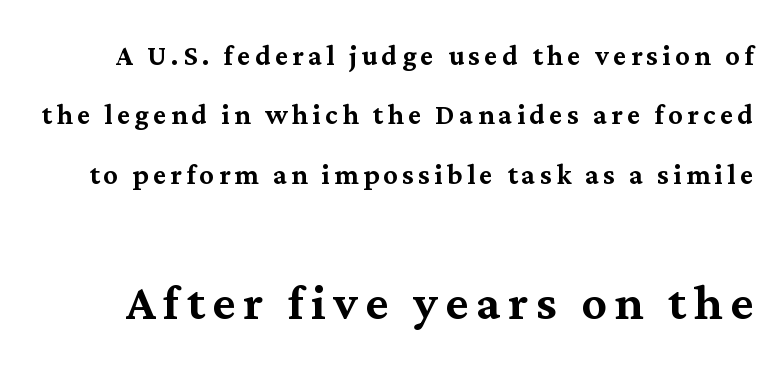
{"serif": "yes", "italic": "no", "width": "normal", "stroke_contrast": "medium", "x_height": "medium", "monospaced": "no", "underline": "no", "line_spacing": "normal", "line_spacing_ratio": 1.65, "larger_block": "second", "size_ratio": 1.75, "glyph_px": 63}
